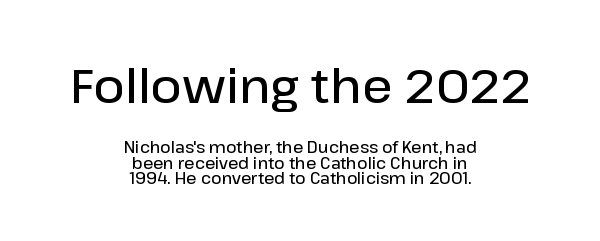
Q: Is the text bold? A: Semi-bold.
Q: Is the text italic (slanted)? A: No, it is upright.
Q: Is the typeface a serif or a sans-serif typeface? A: Sans-serif.
Q: Is the text underlined? A: No.
Q: How is the paragraph aligned? A: Centered.
Q: Is the spacing between letters normal or unusually wide? A: Normal.
Q: Is the spacing between lines tight, normal or loose? A: Tight.
Q: Which block of text is set in a larger size, the first (top) or the second (bottom)? A: The first (top) one.
Q: Width (condensed, normal, or wide)? A: Normal.
Q: Stroke contrast? A: Low.
Q: x-height? A: Medium.
Q: Monospaced? A: No.
